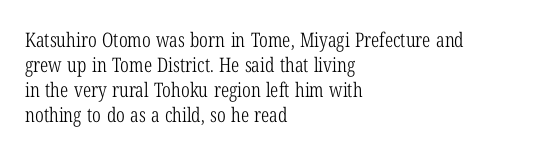
The image shows 20 px text type, upright; set left-aligned, normal line spacing (1.25x), normal letter spacing, not underlined.
